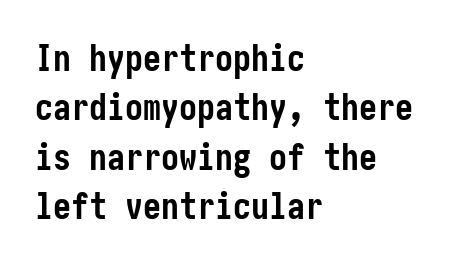
{"serif": "no", "italic": "no", "bold": "yes", "weight": "semibold", "width": "condensed", "stroke_contrast": "low", "x_height": "medium", "underline": "no", "align": "left", "line_spacing": "normal", "line_spacing_ratio": 1.37, "letter_spacing": "normal", "letter_spacing_em": 0.0, "glyph_px": 36}
